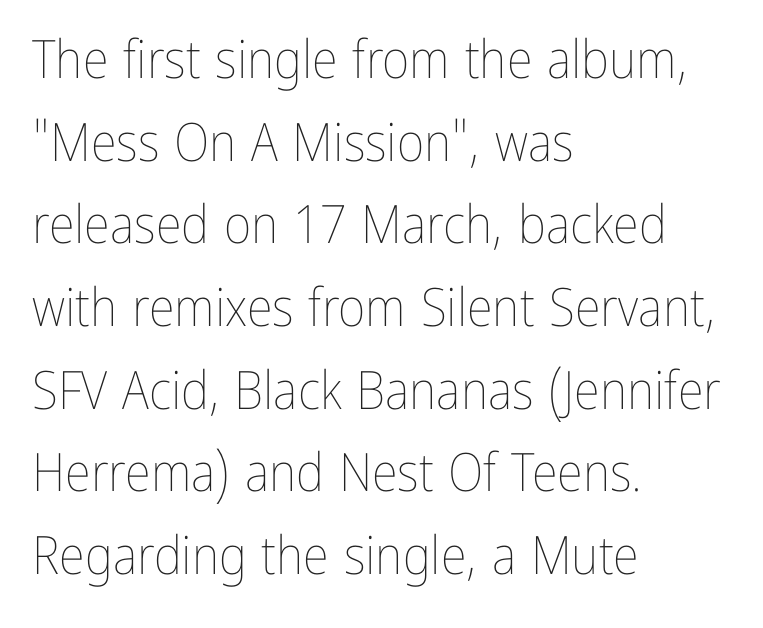
{"italic": "no", "bold": "no", "weight": "thin", "width": "condensed", "stroke_contrast": "low", "x_height": "medium", "monospaced": "no", "underline": "no", "align": "left", "line_spacing": "normal", "line_spacing_ratio": 1.56, "letter_spacing": "normal", "letter_spacing_em": 0.0, "glyph_px": 53}
